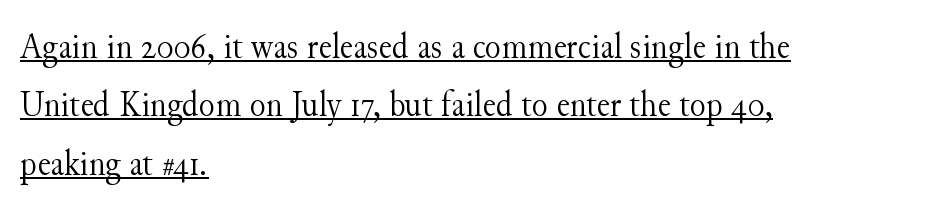
Short note: letters normally spaced. Every character sits straight up, as roman type does. Looks like regular typesetting: each glyph gets only the width it needs. Classification — serif.
